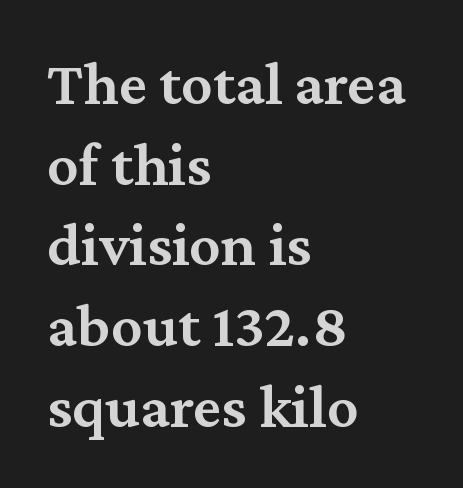
It's the straight-up-and-down kind of type. These lines are rendered in a variable-pitch font. Reading down the column, the eye jumps a familiar distance to each next line. Look at the tracking — it's just the regular setting, nothing added. Decoration check: the copy has no underline. Visually the block forms a straight wall on the left and a jagged coastline on the right.
